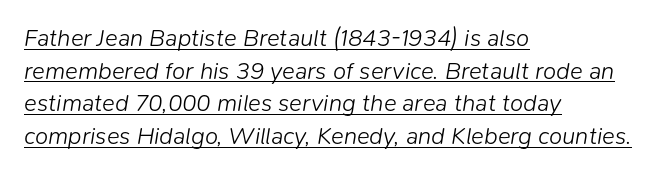
Visually the block forms a straight wall on the left and a jagged coastline on the right. A normal amount of white space separates one row of letters from the next. The words here are underlined. Spacing between characters is what you'd get straight out of the box. The lettering tilts uniformly, giving the passage an italic look. Unbolded letterforms with no extra heft.
